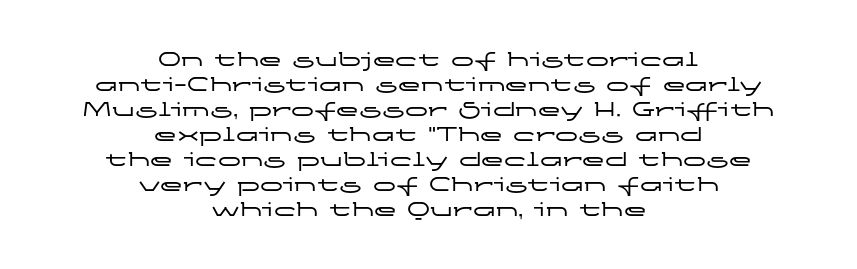
Q: Is the text italic (slanted)? A: No, it is upright.
Q: Is the text underlined? A: No.
Q: How is the paragraph aligned? A: Centered.
Q: Is the spacing between letters normal or unusually wide? A: Normal.
Q: Is the spacing between lines tight, normal or loose? A: Tight.
